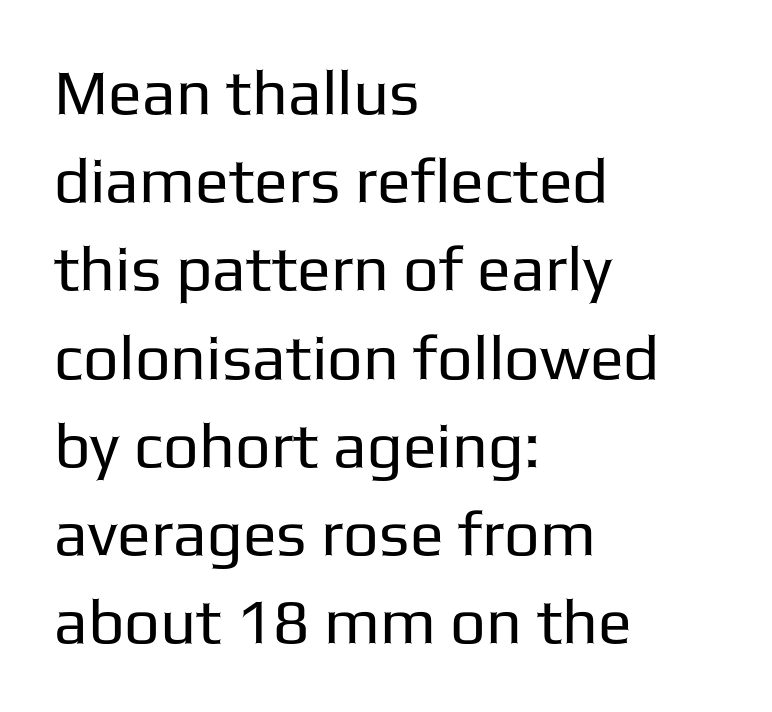
Does the leading feel generous? No, just average. Visually the block forms a straight wall on the left and a jagged coastline on the right. Short note: letters normally spaced. The space directly below the letters is spotless. Posture: vertical.
